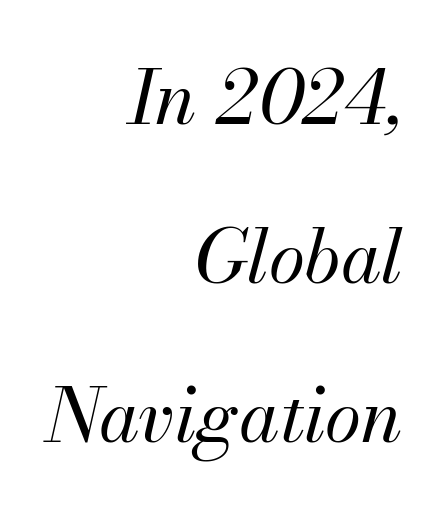
Q: Is the text bold? A: No.
Q: Is the text italic (slanted)? A: Yes, it leans right by about 13 degrees.
Q: Is the text underlined? A: No.
Q: How is the paragraph aligned? A: Right-aligned.
Q: Is the spacing between letters normal or unusually wide? A: Normal.
Q: Is the spacing between lines tight, normal or loose? A: Loose.
Q: Width (condensed, normal, or wide)? A: Normal.
Q: Stroke contrast? A: Medium.
Q: x-height? A: Small.
Q: Monospaced? A: No.
